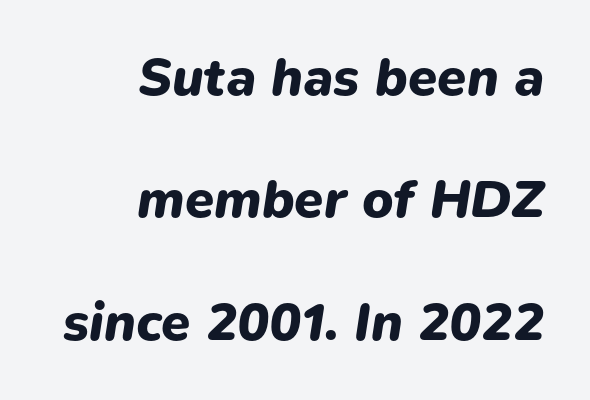
The passage shown leans; its letterforms are oblique. These lines stand farther apart than default settings would place them. The passage shown is typed in a proportional face where columns would drift. Bare-footed words on every line.
